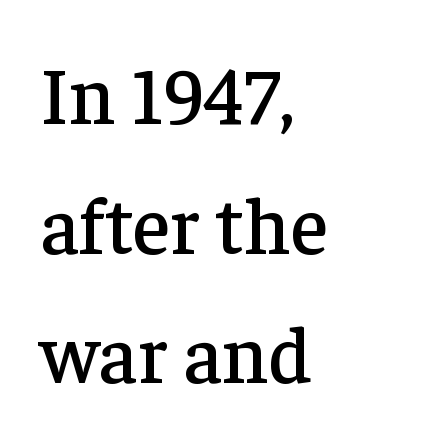
{"serif": "yes", "italic": "no", "width": "normal", "stroke_contrast": "low", "x_height": "medium", "monospaced": "no", "underline": "no", "align": "left", "line_spacing": "normal", "line_spacing_ratio": 1.62, "letter_spacing": "normal", "letter_spacing_em": 0.0, "glyph_px": 80}
